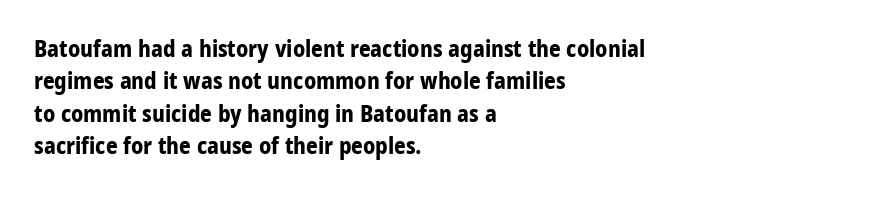
The image shows 23 px bold type, upright; set left-aligned, normal line spacing (1.41x), normal letter spacing, not underlined.
